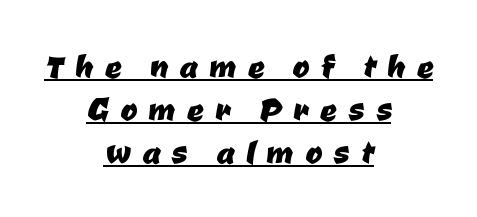
Does extra space separate the letters? Yes, quite a lot of it. Vertically, the passage feels compressed, each row crowding the next. Teacher's note: observe the equal gaps on both sides — that is centered alignment. Here the designer chose a conventional face with non-uniform glyph widths. Beneath each row of characters lies a ruled line. No feet cap the strokes, marking this as sans-serif type.
